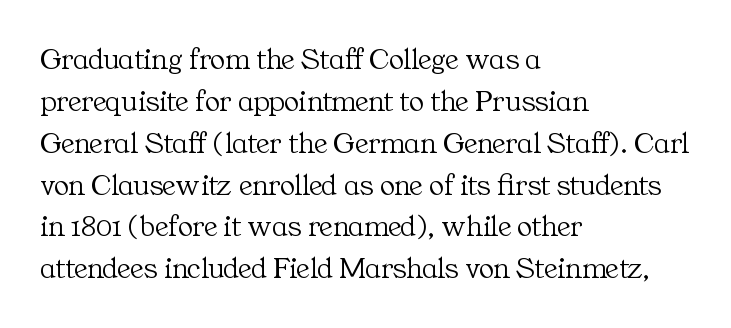
The image shows 31 px light serif type, upright; set left-aligned, normal line spacing (1.35x), normal letter spacing, not underlined; medium stroke contrast and a medium x-height.
